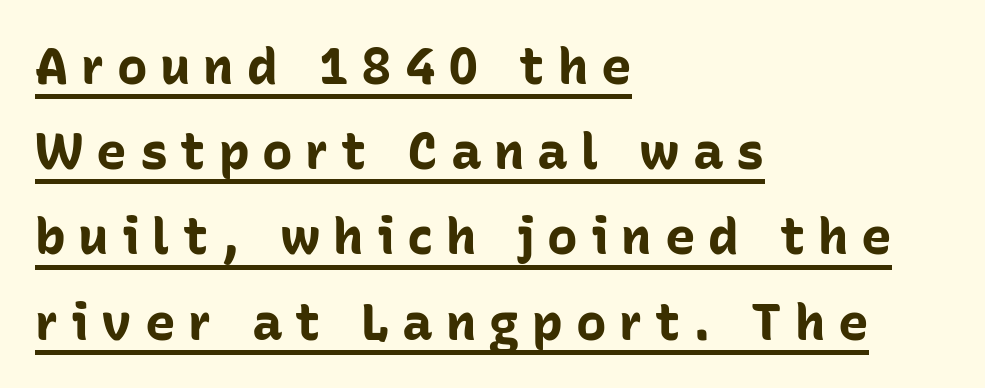
{"serif": "no", "italic": "no", "bold": "yes", "weight": "bold", "width": "normal", "stroke_contrast": "low", "x_height": "medium", "monospaced": "no", "underline": "yes", "align": "left", "line_spacing": "normal", "line_spacing_ratio": 1.67, "letter_spacing": "wide", "letter_spacing_em": 0.25, "glyph_px": 51}
